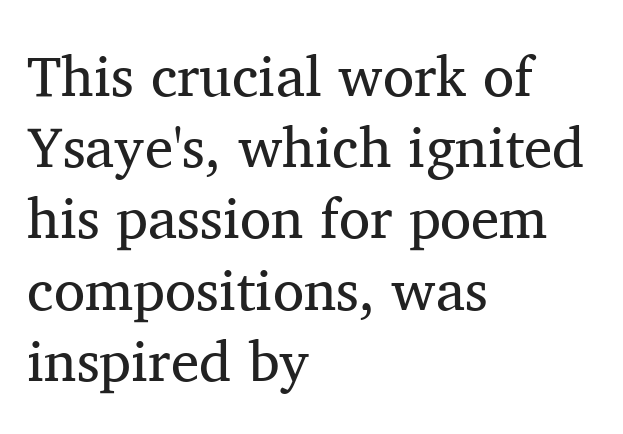
The image shows 57 px regular-weight serif type, upright; set left-aligned, normal line spacing (1.25x), normal letter spacing, not underlined; medium stroke contrast and a medium x-height.
